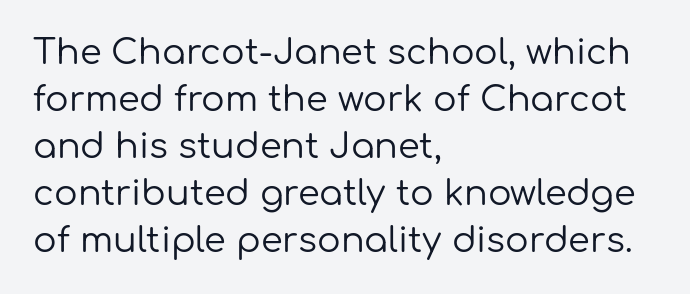
Q: Is the text bold? A: No.
Q: Is the text italic (slanted)? A: No, it is upright.
Q: Is the typeface a serif or a sans-serif typeface? A: Sans-serif.
Q: Is the text underlined? A: No.
Q: How is the paragraph aligned? A: Left-aligned.
Q: Is the spacing between letters normal or unusually wide? A: Normal.
Q: Is the spacing between lines tight, normal or loose? A: Normal.
Q: Width (condensed, normal, or wide)? A: Normal.
Q: Stroke contrast? A: Low.
Q: x-height? A: Medium.
Q: Monospaced? A: No.
